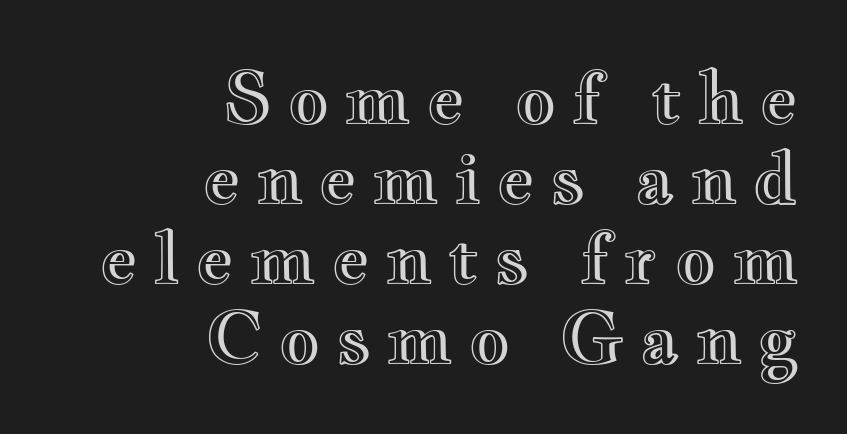
{"italic": "no", "width": "wide", "x_height": "small", "monospaced": "no", "underline": "no", "align": "right", "line_spacing": "tight", "line_spacing_ratio": 1.11, "letter_spacing": "wide", "letter_spacing_em": 0.21, "glyph_px": 72}
